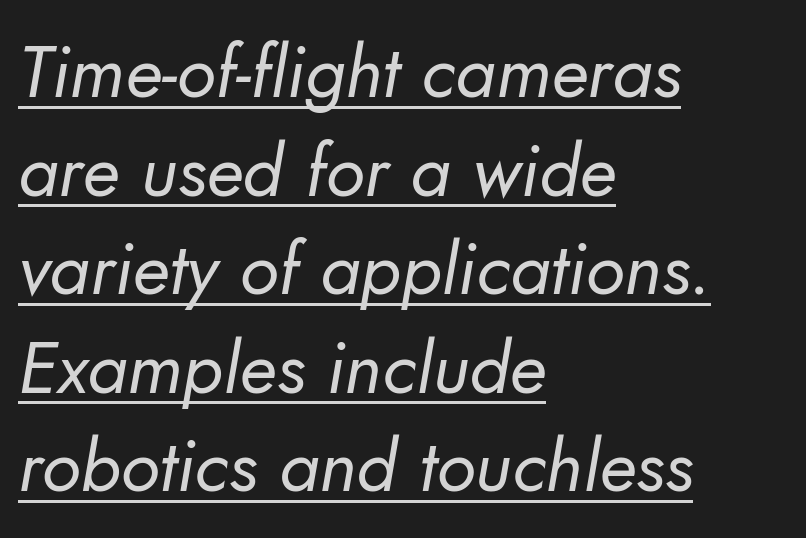
The image shows 73 px regular-weight sans-serif type; set left-aligned, normal line spacing (1.35x), normal letter spacing, underlined; low stroke contrast and a small x-height.
